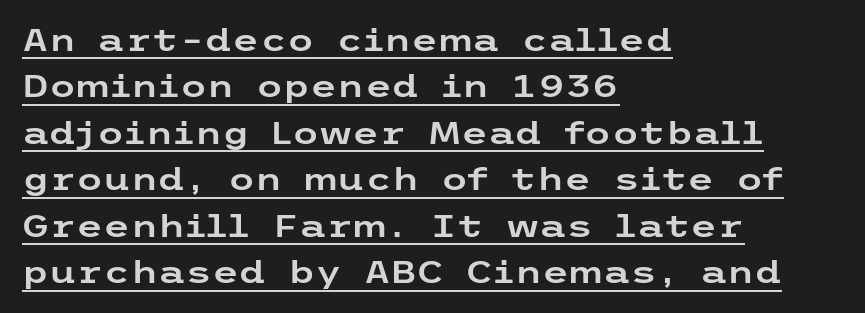
{"serif": "no", "italic": "no", "width": "wide", "stroke_contrast": "low", "x_height": "medium", "underline": "yes", "align": "left", "line_spacing": "normal", "line_spacing_ratio": 1.5, "letter_spacing": "normal", "letter_spacing_em": 0.0, "glyph_px": 31}
